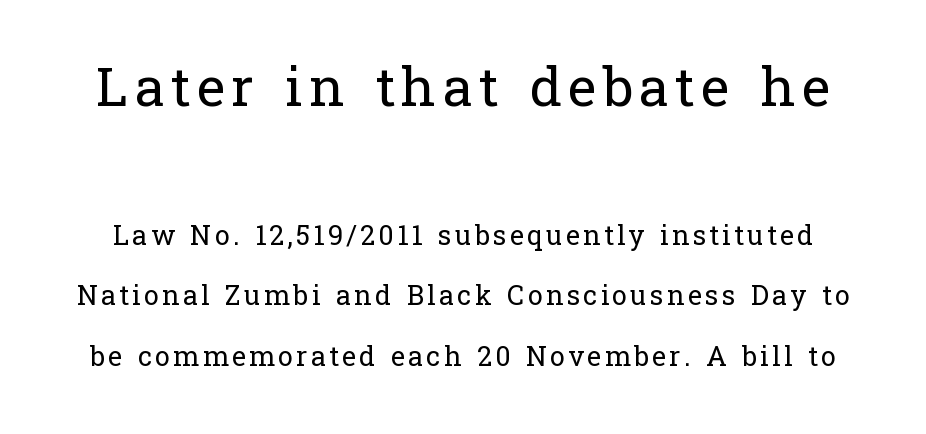
Does the lettering tilt? It doesn't — this is upright. Counters stay open thanks to moderate or lighter strokes. Serif or sans? Serif — the stroke terminals have little feet. A typesetter would call this proportional, since set widths differ per character.
